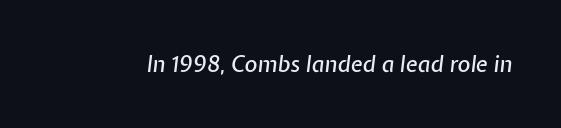
A clean baseline with only descenders dipping below it. Does extra space separate the letters? No, they use regular spacing. The face used here has a pronounced slope to its letters.
